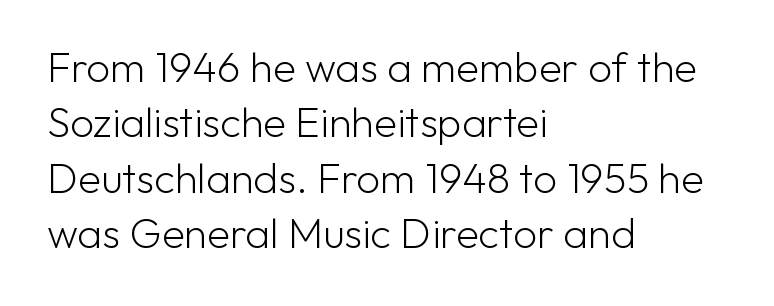
{"serif": "no", "italic": "no", "bold": "no", "weight": "light", "width": "normal", "stroke_contrast": "low", "x_height": "medium", "monospaced": "no", "underline": "no", "align": "left", "line_spacing": "normal", "line_spacing_ratio": 1.32, "letter_spacing": "normal", "letter_spacing_em": 0.0, "glyph_px": 42}
